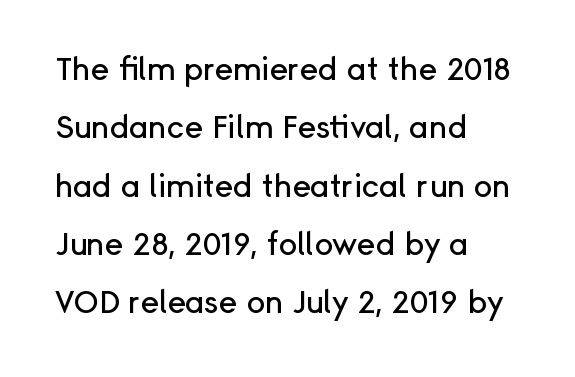
The image shows 31 px sans-serif type, upright; set left-aligned, line spacing 1.88x, normal letter spacing, not underlined; low stroke contrast and a medium x-height.
